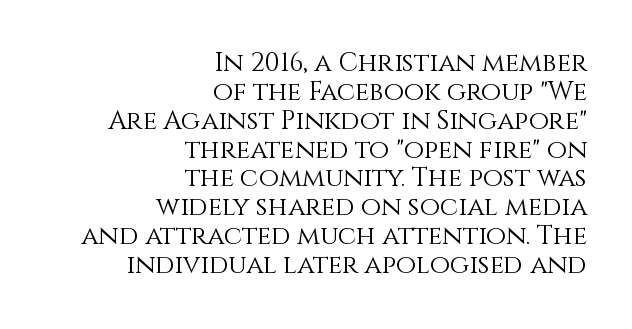
Q: Is the text bold? A: No.
Q: Is the text italic (slanted)? A: No, it is upright.
Q: Is the text underlined? A: No.
Q: How is the paragraph aligned? A: Right-aligned.
Q: Is the spacing between letters normal or unusually wide? A: Normal.
Q: Is the spacing between lines tight, normal or loose? A: Tight.
